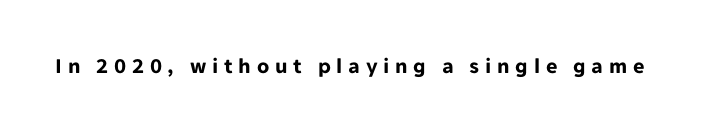
Letters rest on an invisible, unmarked baseline. Tracking here is generous; glyphs stand well apart from one another. When letters stand straight like this, we call the style roman or upright. A full-strength bold gives these letters their thick strokes.
